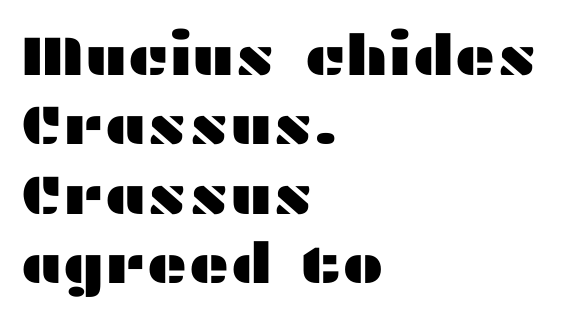
Classification — sans serif. Is this a fixed-width face? No — the glyphs have proportional, varying widths. Characters follow at the spacing the type designer built in. Vertical strokes here are truly vertical. A clean baseline with only descenders dipping below it. Does the copy run flush right? No — it runs flush left.
